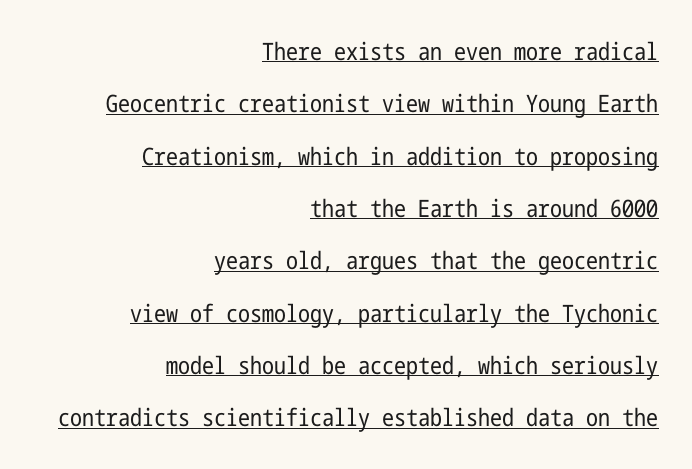
What decoration does the sample have? An underline. The typesetter chose a ragged-left arrangement here. The letterforms sit at book weight or below. The letters stand upright; this is a roman face. In terms of leading, this rendering errs on the spacious side. Does extra space separate the letters? No, they use regular spacing.
